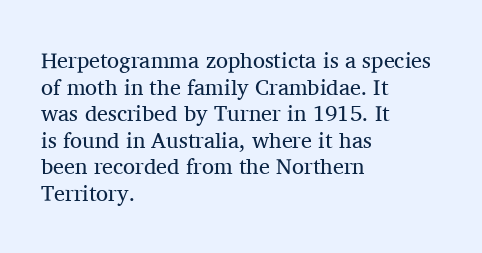
The image shows 22 px text type, upright; set left-aligned, line spacing 1.21x, normal letter spacing, not underlined.
